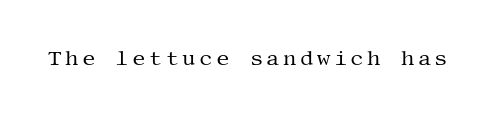
{"italic": "no", "bold": "no", "underline": "no", "glyph_px": 21}
